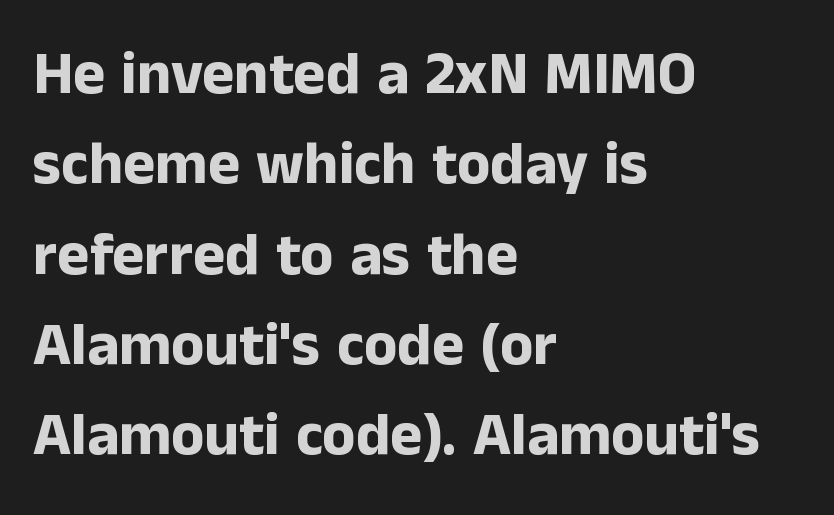
The image shows 61 px bold sans-serif type, upright; set left-aligned, normal line spacing (1.48x), normal letter spacing, not underlined; low stroke contrast and a medium x-height.
